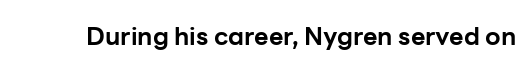
{"italic": "no", "bold": "yes", "underline": "no", "letter_spacing": "normal", "letter_spacing_em": 0.0, "glyph_px": 25}
